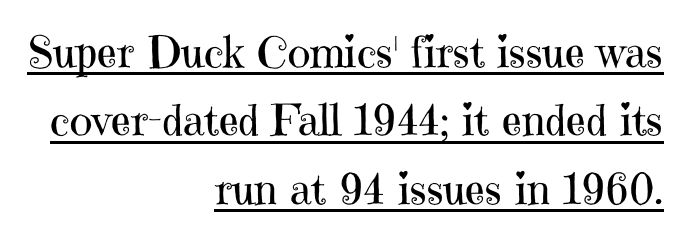
The image shows 43 px regular-weight serif type, upright; set right-aligned, normal line spacing (1.59x), normal letter spacing, underlined; high stroke contrast and a medium x-height.
